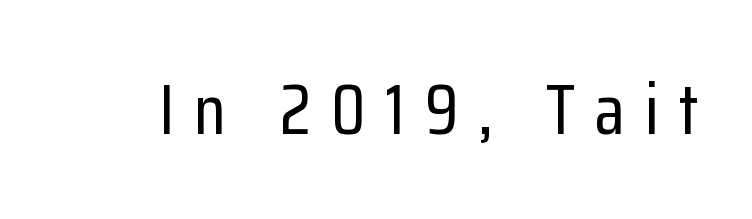
Classification — sans serif. Any mark beneath the type? The region is blank. Do the characters align in a grid? No, the font is proportional. The rendering inserts visible extra space after every character.
